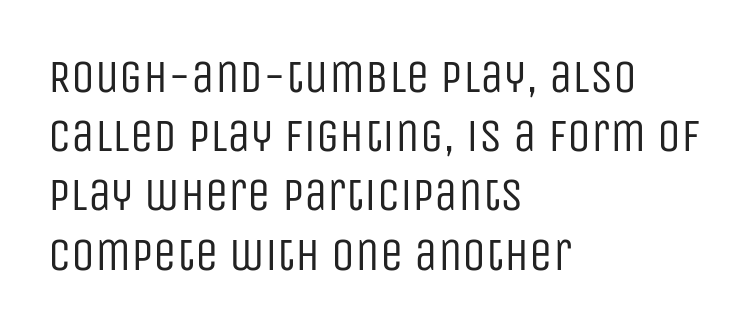
The image shows 47 px regular-weight, condensed sans-serif type, upright; set left-aligned, normal line spacing (1.26x), normal letter spacing, not underlined; low stroke contrast and a large x-height.
